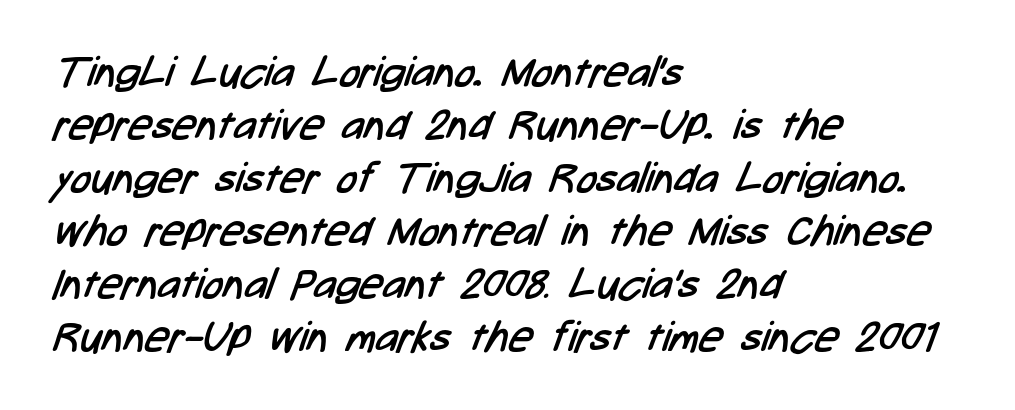
This reads as an unemphasized weight, regular at the heaviest. The baseline area is clear. The tracking reads as untouched default to a designer's eye. A sans-serif font was chosen for this passage. These lines are rendered in a variable-pitch font. Does the leading feel generous? No, just average.
